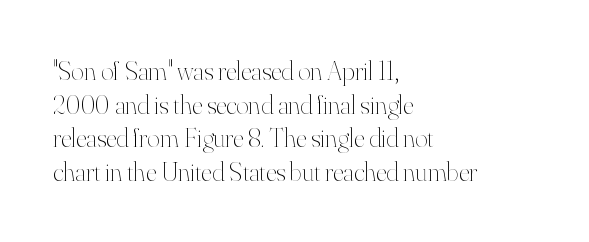
Q: Is the text bold? A: No.
Q: Is the text italic (slanted)? A: No, it is upright.
Q: Is the text underlined? A: No.
Q: How is the paragraph aligned? A: Left-aligned.
Q: Is the spacing between letters normal or unusually wide? A: Normal.
Q: Is the spacing between lines tight, normal or loose? A: Normal.
